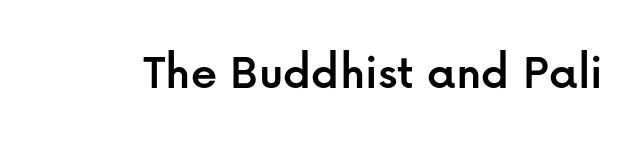
Q: Is the text italic (slanted)? A: No, it is upright.
Q: Is the typeface a serif or a sans-serif typeface? A: Sans-serif.
Q: Is the text underlined? A: No.
Q: Is the spacing between letters normal or unusually wide? A: Normal.
Q: Width (condensed, normal, or wide)? A: Normal.
Q: Stroke contrast? A: Low.
Q: x-height? A: Medium.
Q: Monospaced? A: No.
